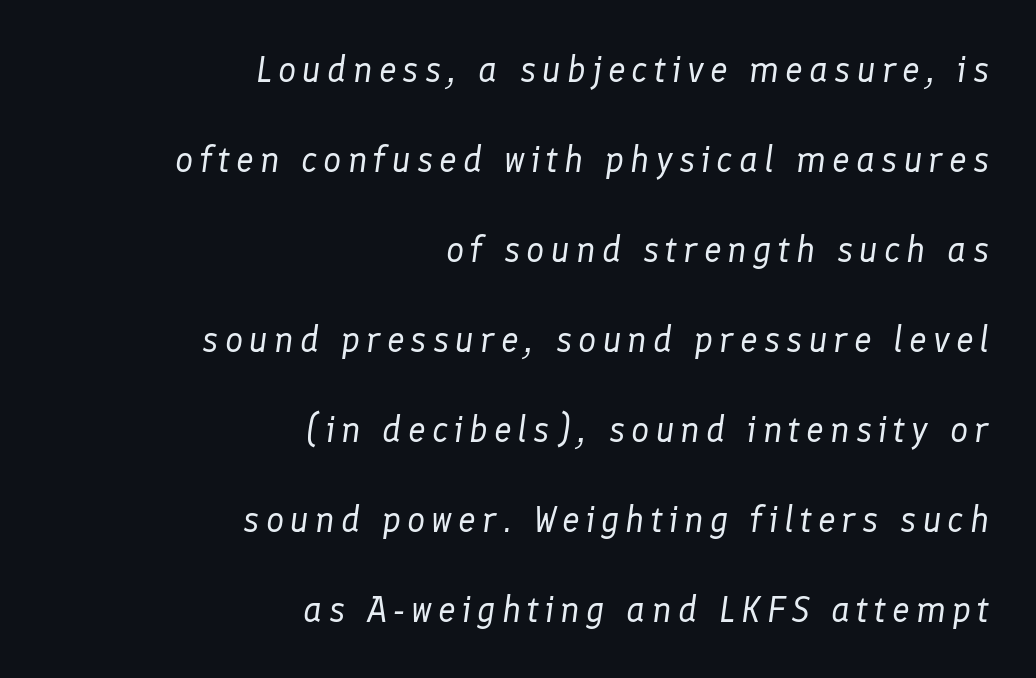
The image shows 36 px regular-weight type, italic (leaning right); set right-aligned, loose line spacing (2.5x), not underlined; low stroke contrast and a medium x-height.
